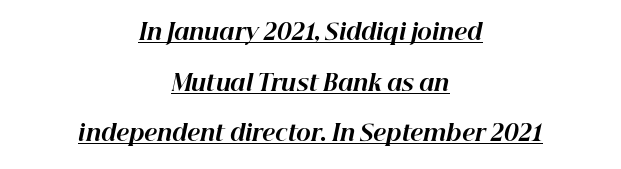
No extra tracking has been applied to these lines. The paragraph has two soft edges and a firm central axis. A continuous stroke trails under the words, as in a hyperlink. Heavy-handed strokes throughout: this text is bold.
